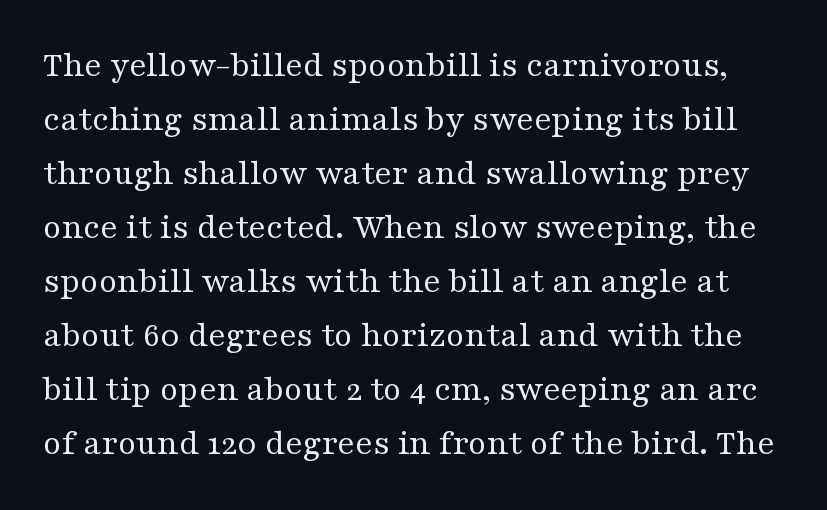
Q: Is the text bold? A: No.
Q: Is the text italic (slanted)? A: No, it is upright.
Q: Is the typeface a serif or a sans-serif typeface? A: Serif.
Q: Is the text underlined? A: No.
Q: Is the spacing between letters normal or unusually wide? A: Normal.
Q: Is the spacing between lines tight, normal or loose? A: Normal.
Q: Width (condensed, normal, or wide)? A: Wide.
Q: Stroke contrast? A: Medium.
Q: x-height? A: Medium.
Q: Monospaced? A: No.
